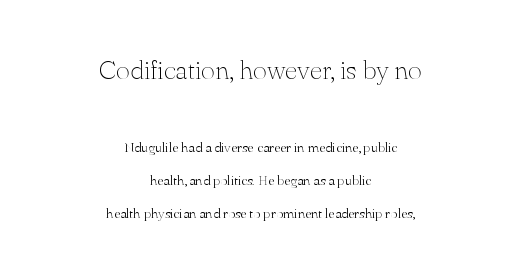
{"italic": "no", "bold": "no", "underline": "no", "align": "center", "line_spacing": "loose", "line_spacing_ratio": 2.38, "letter_spacing": "normal", "letter_spacing_em": 0.0, "larger_block": "first", "size_ratio": 1.93, "glyph_px": 27}
